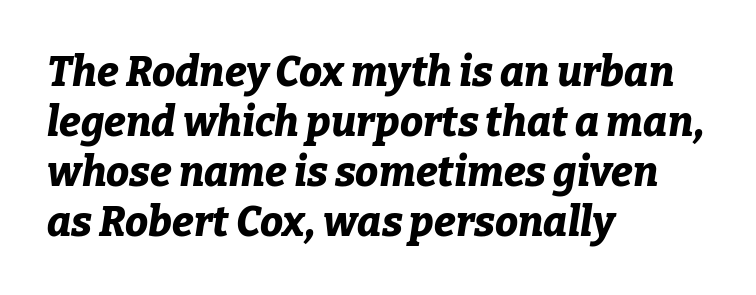
The image shows 41 px bold type, italic (leaning right); set left-aligned, line spacing 1.22x, normal letter spacing, not underlined; low stroke contrast and a medium x-height.
